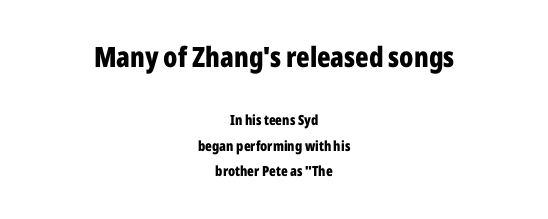
Any mark beneath the type? The region is blank. Size hierarchy here favors the leading block over the trailing one. The axis of the letterforms is exactly vertical. As a designer I'd log this as weight 700, bold. Is the letter spacing exaggerated? No — it looks like the ordinary default. The passage shown is typeset with a sans-serif family.
